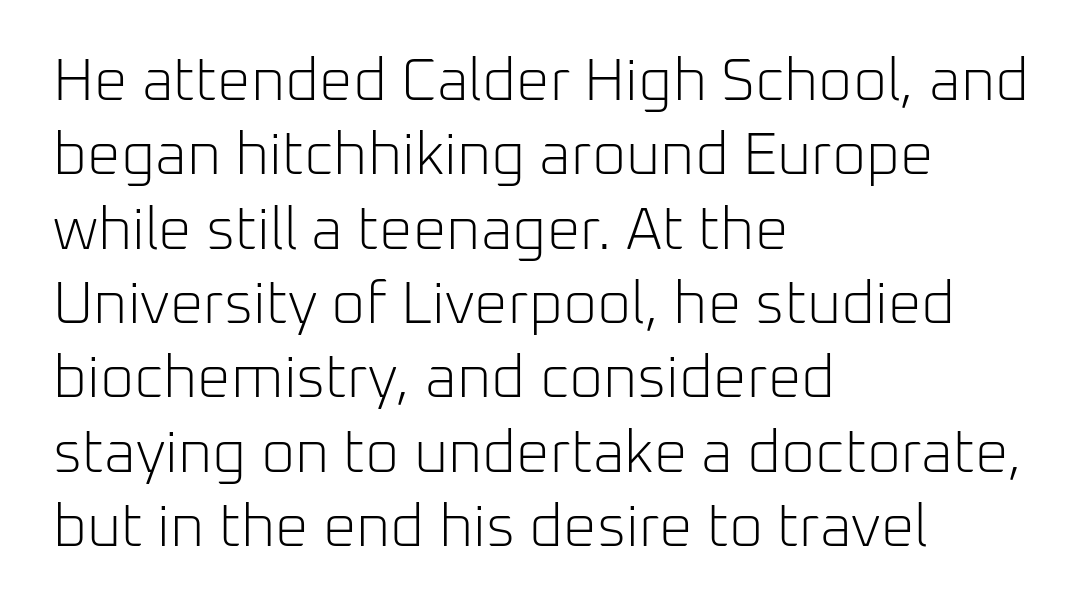
Q: Is the text bold? A: No.
Q: Is the text italic (slanted)? A: No, it is upright.
Q: Is the typeface a serif or a sans-serif typeface? A: Sans-serif.
Q: Is the text underlined? A: No.
Q: How is the paragraph aligned? A: Left-aligned.
Q: Is the spacing between letters normal or unusually wide? A: Normal.
Q: Is the spacing between lines tight, normal or loose? A: Normal.
Q: Width (condensed, normal, or wide)? A: Normal.
Q: Stroke contrast? A: Low.
Q: x-height? A: Medium.
Q: Monospaced? A: No.
